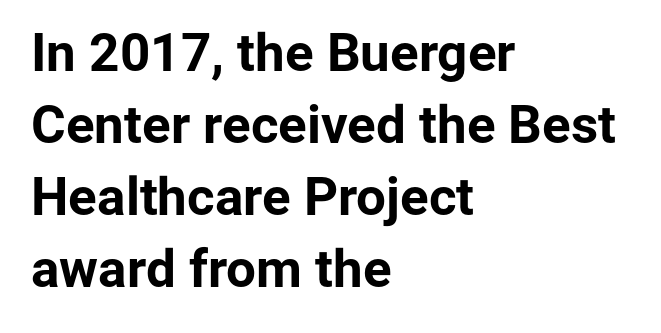
Q: Is the text bold? A: Yes.
Q: Is the text italic (slanted)? A: No, it is upright.
Q: Is the typeface a serif or a sans-serif typeface? A: Sans-serif.
Q: Is the text underlined? A: No.
Q: How is the paragraph aligned? A: Left-aligned.
Q: Is the spacing between letters normal or unusually wide? A: Normal.
Q: Is the spacing between lines tight, normal or loose? A: Normal.
Q: Width (condensed, normal, or wide)? A: Normal.
Q: Stroke contrast? A: Low.
Q: x-height? A: Medium.
Q: Monospaced? A: No.
